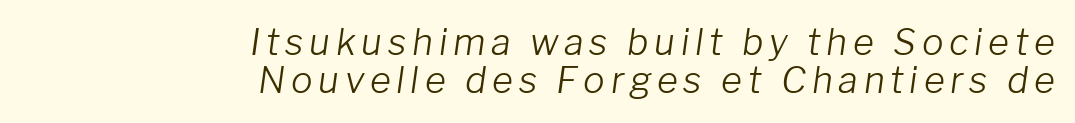
The image shows 36 px light type, italic (leaning right); set right-aligned, tight line spacing (1.06x), not underlined; low stroke contrast and a medium x-height.
